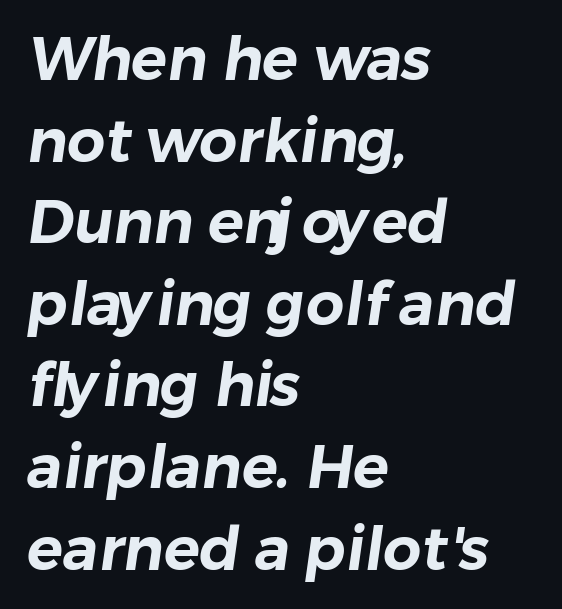
Q: Is the typeface a serif or a sans-serif typeface? A: Sans-serif.
Q: Is the text underlined? A: No.
Q: How is the paragraph aligned? A: Left-aligned.
Q: Is the spacing between letters normal or unusually wide? A: Normal.
Q: Is the spacing between lines tight, normal or loose? A: Normal.
Q: Width (condensed, normal, or wide)? A: Normal.
Q: Stroke contrast? A: Low.
Q: x-height? A: Medium.
Q: Monospaced? A: No.
